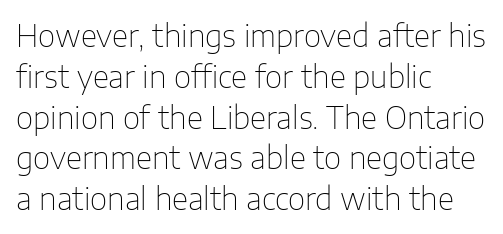
The image shows 30 px thin sans-serif type, upright; set left-aligned, normal line spacing (1.36x), normal letter spacing, not underlined; low stroke contrast and a medium x-height.
